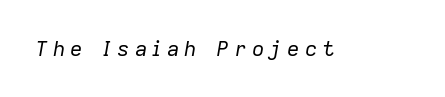
A bare baseline throughout the passage. No letter is thick-stroked: the sample isn't bold. Would a proofreader flag this as italicized? Yes. Glyph-to-glyph distance is far greater than everyday printed text.
